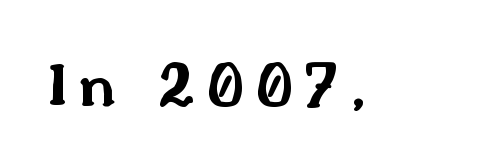
A typesetter would call this proportional, since set widths differ per character. Substantial extra tracking has been applied to these lines. Plain, unruled lines of type. Tall strokes in this sample are plumb rather than angled.
